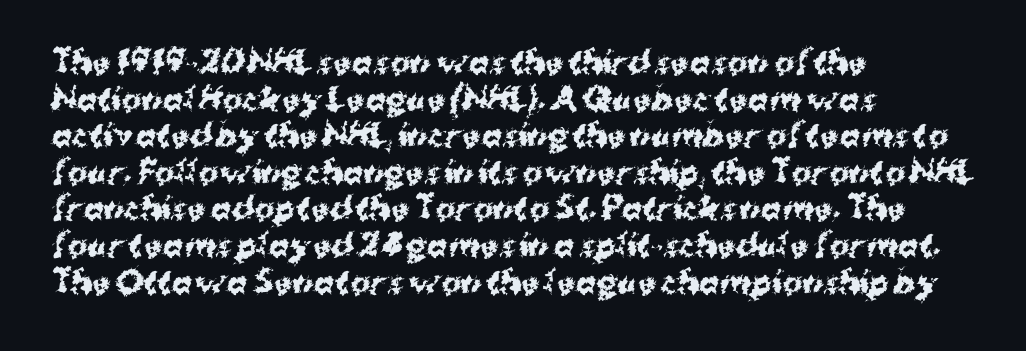
The image shows 30 px bold sans-serif type; set left-aligned, line spacing 1.22x, normal letter spacing, not underlined; medium stroke contrast and a medium x-height.
